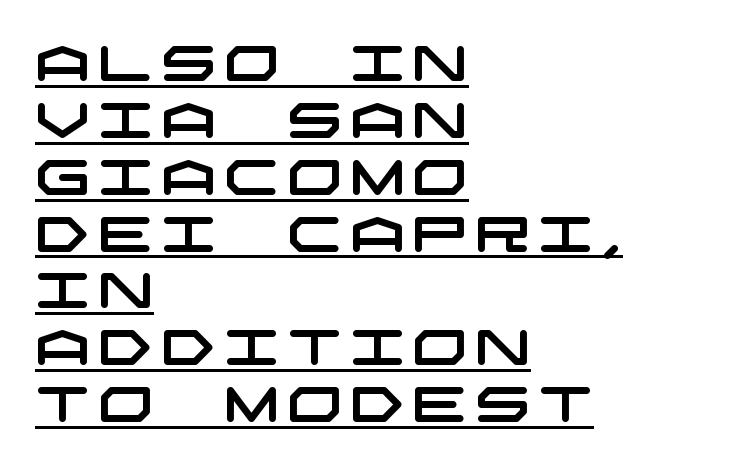
{"serif": "no", "width": "wide", "stroke_contrast": "low", "x_height": "large", "underline": "yes", "align": "left", "line_spacing_ratio": 1.16, "glyph_px": 49}
